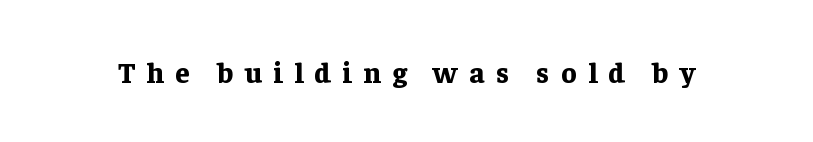
{"serif": "yes", "italic": "no", "bold": "yes", "weight": "bold", "width": "normal", "stroke_contrast": "low", "x_height": "medium", "monospaced": "no", "underline": "no", "letter_spacing": "wide", "letter_spacing_em": 0.39, "glyph_px": 29}
